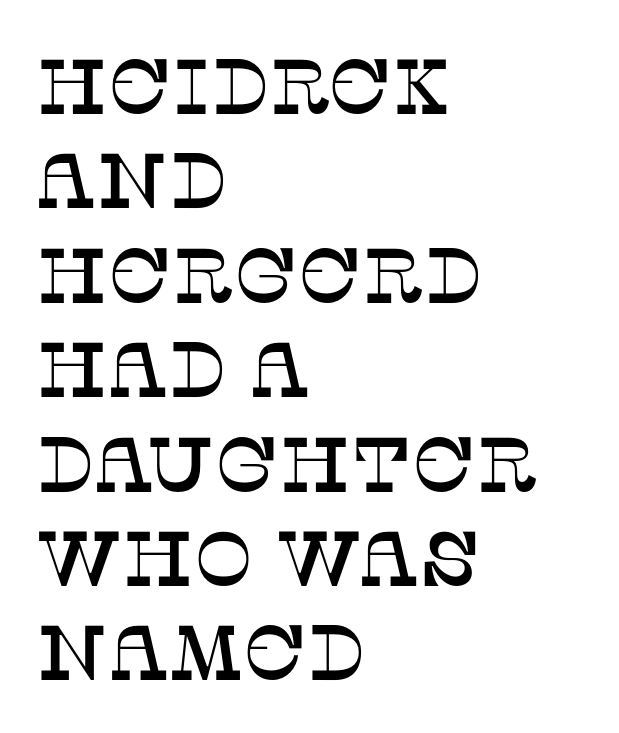
Check under the words: just untouched page. Serif or sans? Serif — the stroke terminals have little feet. Varying glyph widths throughout — classic text-font behaviour. Nothing unusual about the tracking: characters are spaced as the font intends. Short and long lines alike share a common starting point at left.
